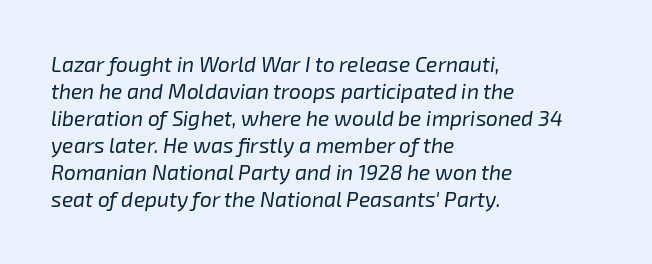
{"italic": "yes", "lean": "right", "slant_degrees": 8, "bold": "no", "underline": "no", "align": "left", "line_spacing": "normal", "line_spacing_ratio": 1.29, "letter_spacing": "normal", "letter_spacing_em": 0.0, "glyph_px": 21}
